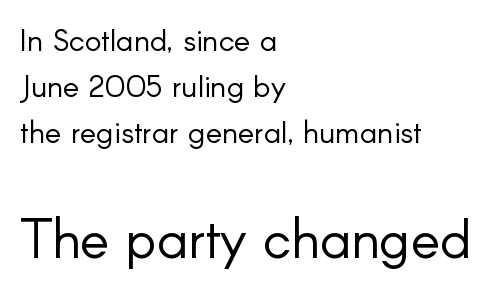
Notice how descenders clear the ascenders below comfortably — that's standard leading. Underline: absent. Posture: upright roman. Standard letterfit; no display-style spreading of the glyphs. These lines are set flush left with a ragged right edge.
